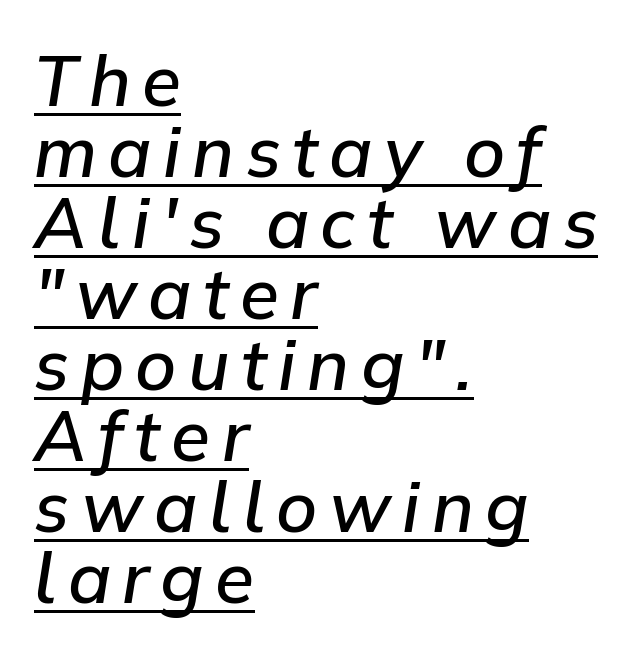
Casual observation: everything's shoved over to the left. If you measured baseline to baseline, you'd find a short distance. I'd describe the lettering as semibold — firm but not a full bold. Designer's note — italics engaged. A baseline rule has been typeset under these characters.
